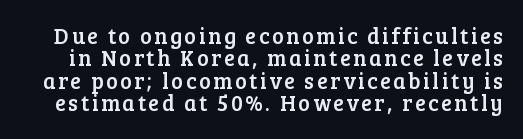
The image shows 22 px text type, upright; set tight line spacing (1.02x), not underlined.
